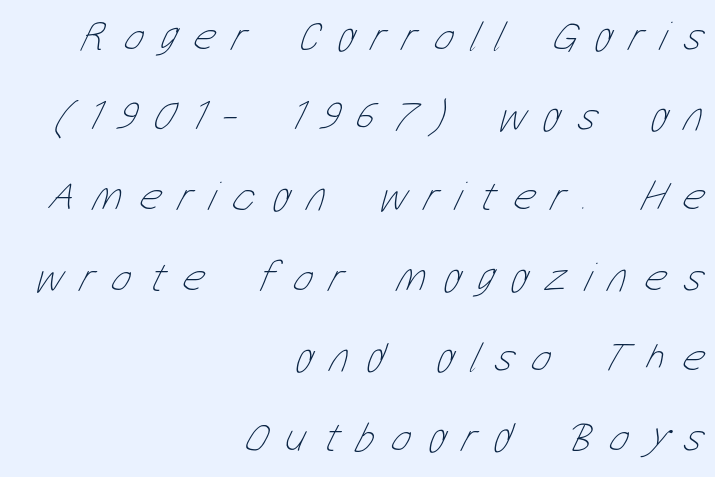
{"bold": "no", "weight": "thin", "width": "condensed", "stroke_contrast": "low", "x_height": "medium", "monospaced": "no", "underline": "no", "align": "right", "line_spacing": "loose", "line_spacing_ratio": 1.91, "letter_spacing": "wide", "letter_spacing_em": 0.41, "glyph_px": 42}
